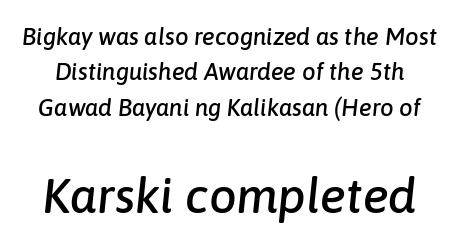
The image shows 49 px text type, italic (leaning right); set normal line spacing (1.47x), normal letter spacing, not underlined; the second (bottom) block is 2.04x larger; low stroke contrast and a medium x-height.
